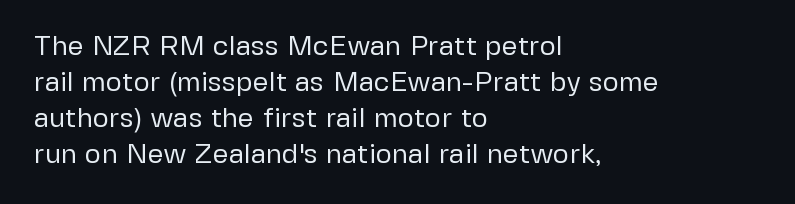
Q: Is the text bold? A: No.
Q: Is the text italic (slanted)? A: No, it is upright.
Q: Is the typeface a serif or a sans-serif typeface? A: Sans-serif.
Q: Is the text underlined? A: No.
Q: How is the paragraph aligned? A: Left-aligned.
Q: Is the spacing between letters normal or unusually wide? A: Normal.
Q: Is the spacing between lines tight, normal or loose? A: Normal.
Q: Width (condensed, normal, or wide)? A: Normal.
Q: Stroke contrast? A: Low.
Q: x-height? A: Medium.
Q: Monospaced? A: No.
